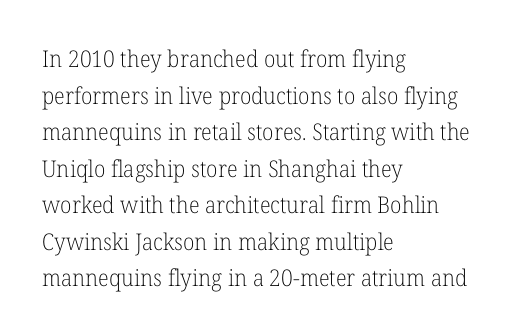
{"italic": "no", "bold": "no", "underline": "no", "align": "left", "line_spacing": "normal", "line_spacing_ratio": 1.59, "letter_spacing": "normal", "letter_spacing_em": 0.0, "glyph_px": 23}
